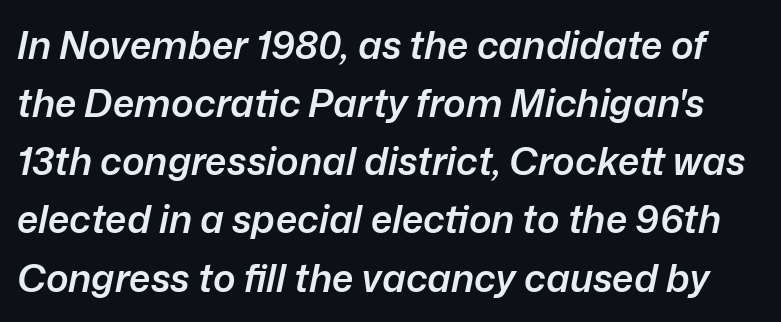
The image shows 38 px semibold type, italic (leaning right); set normal line spacing (1.53x), normal letter spacing, not underlined; low stroke contrast and a medium x-height.
